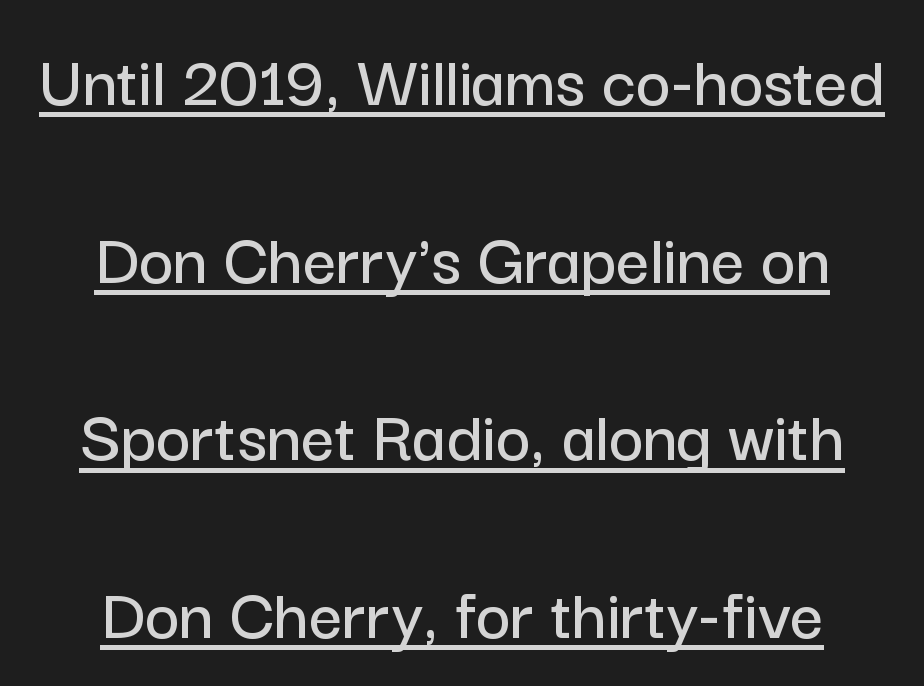
{"serif": "no", "italic": "no", "width": "normal", "stroke_contrast": "low", "x_height": "medium", "monospaced": "no", "underline": "yes", "align": "center", "line_spacing": "loose", "line_spacing_ratio": 2.4, "letter_spacing": "normal", "letter_spacing_em": 0.0, "glyph_px": 74}
